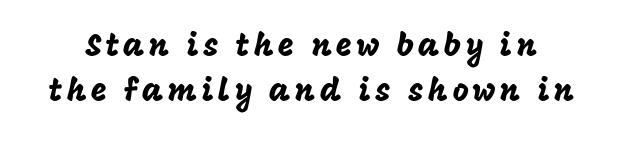
{"serif": "no", "width": "normal", "stroke_contrast": "low", "x_height": "large", "monospaced": "no", "underline": "no", "line_spacing": "normal", "line_spacing_ratio": 1.44, "glyph_px": 31}
